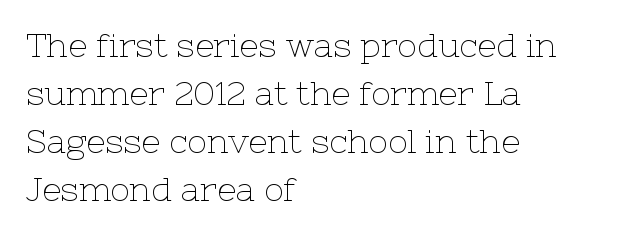
Weight: not bold — regular or lighter. Proportional: the letters do not fall into vertical columns. Any mark beneath the type? The region is blank. To sum up the face: it has serifs. These lines stack with their left ends in a neat column. When letters stand straight like this, we call the style roman or upright.
